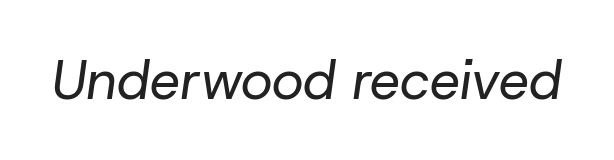
{"italic": "yes", "lean": "right", "slant_degrees": 8, "bold": "no", "weight": "regular", "width": "normal", "stroke_contrast": "low", "x_height": "medium", "monospaced": "no", "underline": "no", "letter_spacing": "normal", "letter_spacing_em": 0.0, "glyph_px": 54}
